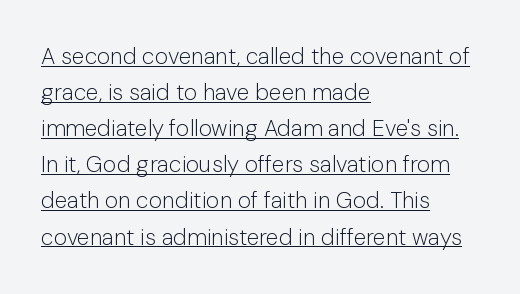
The rendering uses the underline text-decoration. Stems here are at most as thick as an everyday book face. The rag falls on the right side of this text block. Ascenders rise straight up at ninety degrees.
